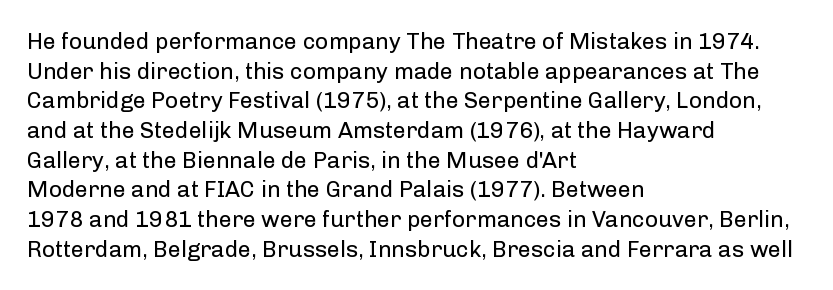
The lines sit at an ordinary, default distance from one another. The rag falls on the right side of this text block. The characters are drawn with everyday or finer stroke widths. Descender tails drop into unmarked territory.
